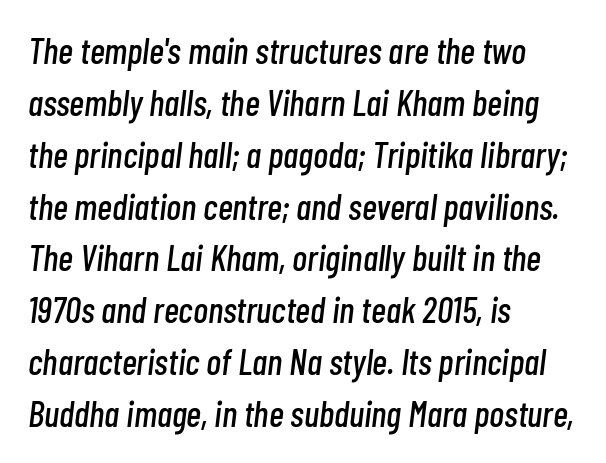
Casual observation: everything's shoved over to the left. The glyphs look as if they've been sheared to an angle. This sample uses plain, unmodified letter spacing. Looks like regular typesetting: each glyph gets only the width it needs. A clean baseline with only descenders dipping below it. Compared with typical paragraphs, the rows here are spaced about the same.
